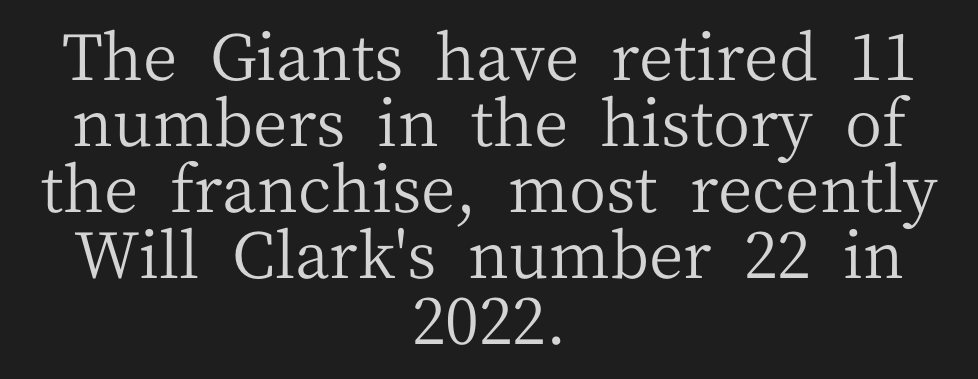
You could not count columns in this text — the font is proportionally spaced. On a weight scale, this lands at 450 or below. Nothing unusual about the tracking: characters are spaced as the font intends. Both edges are ragged and mirror each other, which tells us the setting is centered.
